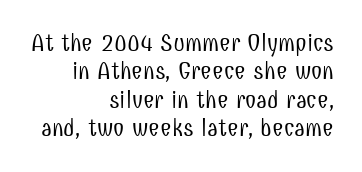
Q: Is the text bold? A: No.
Q: Is the text italic (slanted)? A: No, it is upright.
Q: Is the text underlined? A: No.
Q: How is the paragraph aligned? A: Right-aligned.
Q: Is the spacing between letters normal or unusually wide? A: Normal.
Q: Is the spacing between lines tight, normal or loose? A: Tight.
